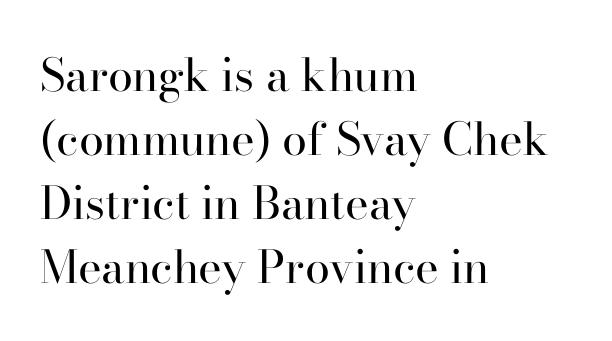
Q: Is the text bold? A: No.
Q: Is the text italic (slanted)? A: No, it is upright.
Q: Is the typeface a serif or a sans-serif typeface? A: Serif.
Q: Is the text underlined? A: No.
Q: How is the paragraph aligned? A: Left-aligned.
Q: Is the spacing between letters normal or unusually wide? A: Normal.
Q: Is the spacing between lines tight, normal or loose? A: Normal.
Q: Width (condensed, normal, or wide)? A: Normal.
Q: Stroke contrast? A: High.
Q: x-height? A: Small.
Q: Monospaced? A: No.
